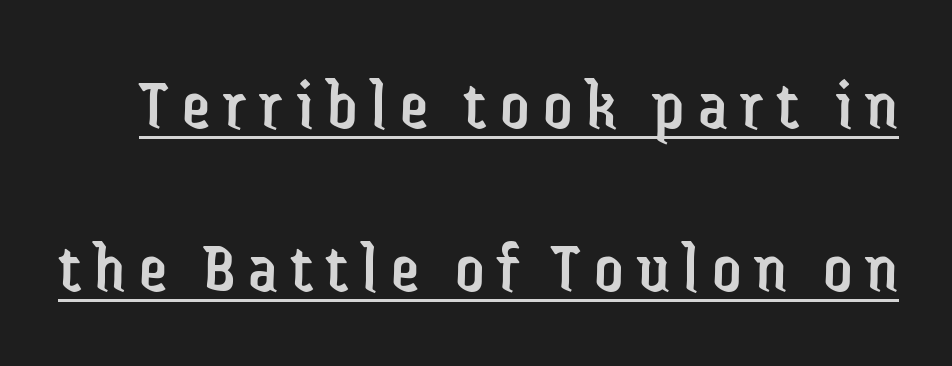
The image shows 71 px regular-weight, condensed sans-serif type, upright; set loose line spacing (2.3x), underlined; low stroke contrast and a medium x-height.
